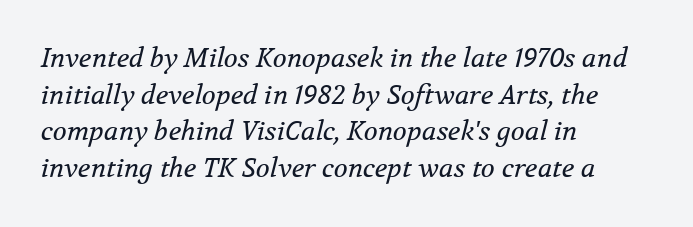
Has an underline been added? It has not. One-word summary of the alignment: left. Regarding leading, the lines here are spaced in the standard way. Yep, that's italic — everything's leaning. Caption: face not bold, strokes unweighted. The letterforms sit shoulder to shoulder at normal distance.
